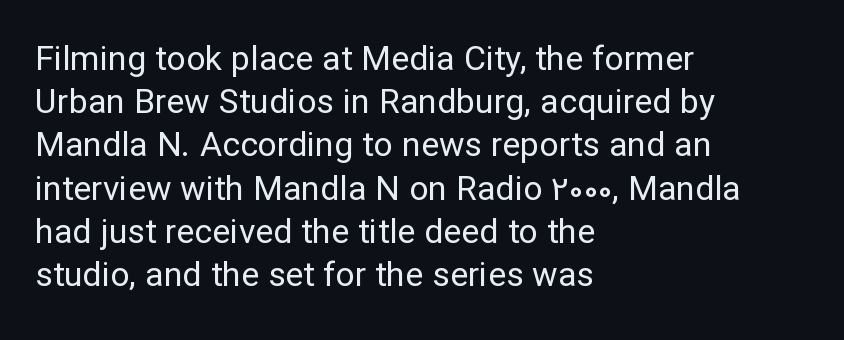
This is sans-serif lettering, the kind often seen on screens and signage. Only glyphs here, with clear space below each row. The compositor pushed each line to the left boundary. Does the leading feel generous? No, just average. Ordinary non-slanted type is in use.
